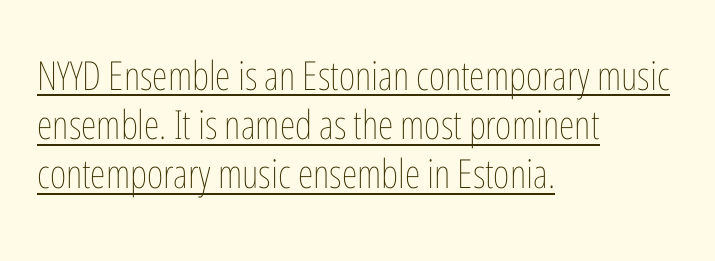
{"italic": "no", "bold": "no", "weight": "thin", "width": "condensed", "stroke_contrast": "low", "x_height": "medium", "monospaced": "no", "underline": "yes", "align": "left", "line_spacing_ratio": 1.23, "letter_spacing": "normal", "letter_spacing_em": 0.0, "glyph_px": 40}
